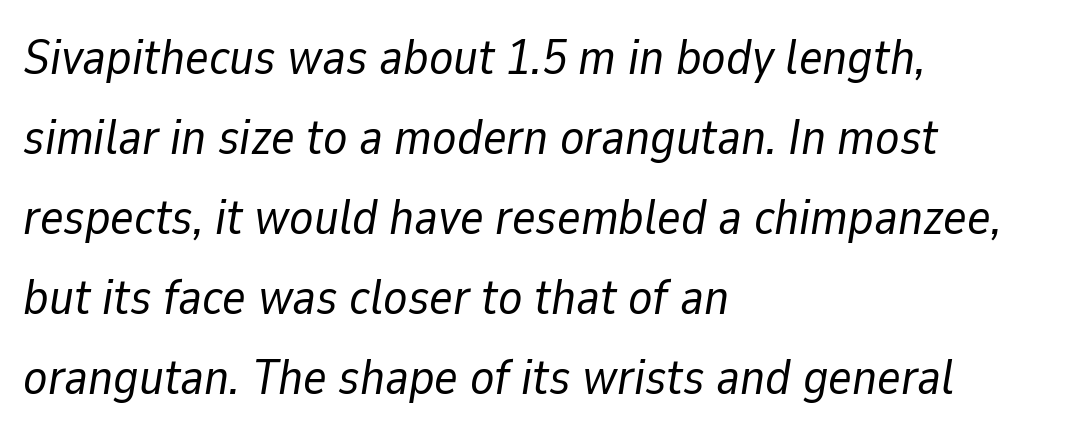
The image shows 50 px regular-weight type, italic (leaning right); set left-aligned, normal line spacing (1.6x), normal letter spacing, not underlined; low stroke contrast and a medium x-height.
